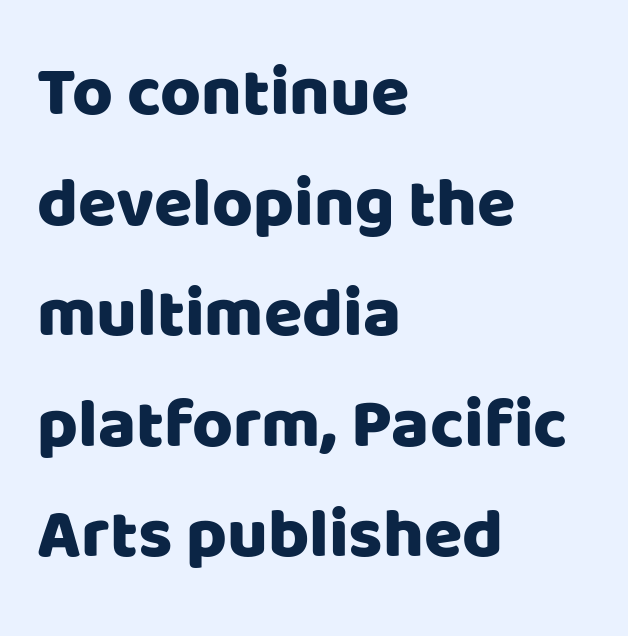
The image shows 70 px sans-serif type, upright; set left-aligned, normal line spacing (1.58x), normal letter spacing, not underlined; low stroke contrast and a large x-height.
